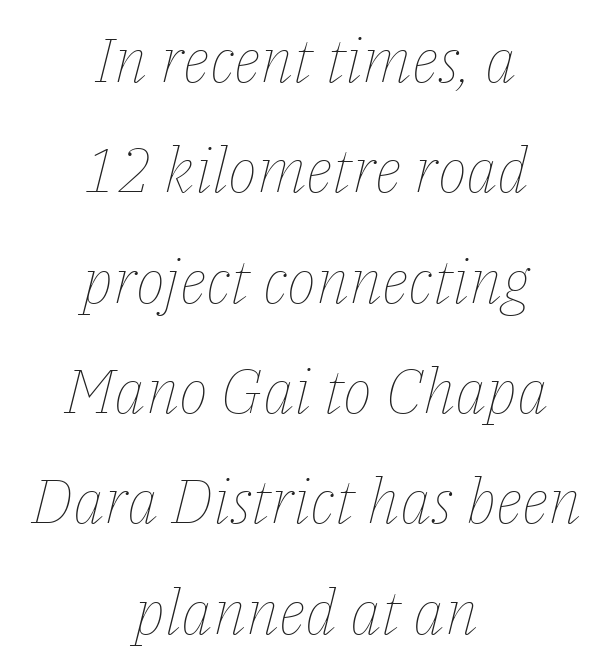
Q: Is the text bold? A: No.
Q: Is the text italic (slanted)? A: Yes, it leans right by about 14 degrees.
Q: Is the text underlined? A: No.
Q: How is the paragraph aligned? A: Centered.
Q: Is the spacing between letters normal or unusually wide? A: Normal.
Q: Width (condensed, normal, or wide)? A: Normal.
Q: Stroke contrast? A: Low.
Q: x-height? A: Medium.
Q: Monospaced? A: No.
